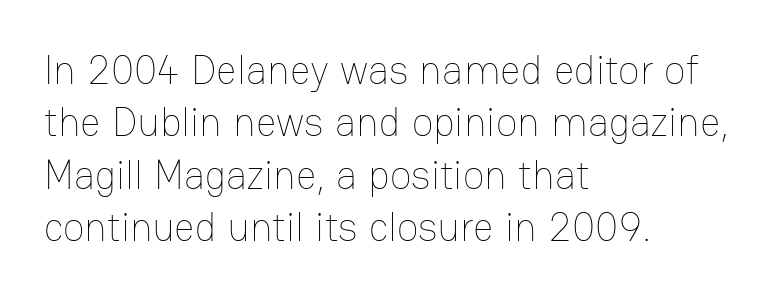
Stems and bowls with no extra thickness — not bold. No extra tracking has been applied to these lines. Compared with typical paragraphs, the rows here are spaced about the same. Each letter keeps its own natural width here, so spacing adapts to shape. A clean baseline with only descenders dipping below it.
